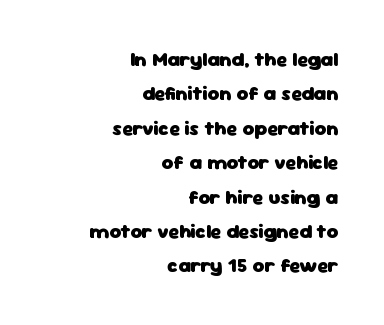
{"italic": "no", "bold": "yes", "underline": "no", "align": "right", "line_spacing_ratio": 1.72, "letter_spacing": "normal", "letter_spacing_em": 0.0, "glyph_px": 20}
